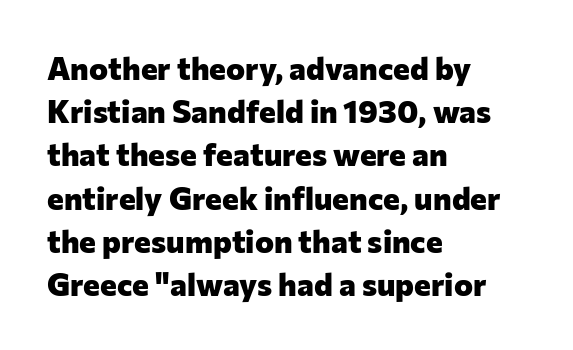
The image shows 32 px heavy sans-serif type, upright; set left-aligned, normal line spacing (1.35x), normal letter spacing, not underlined; low stroke contrast and a medium x-height.
